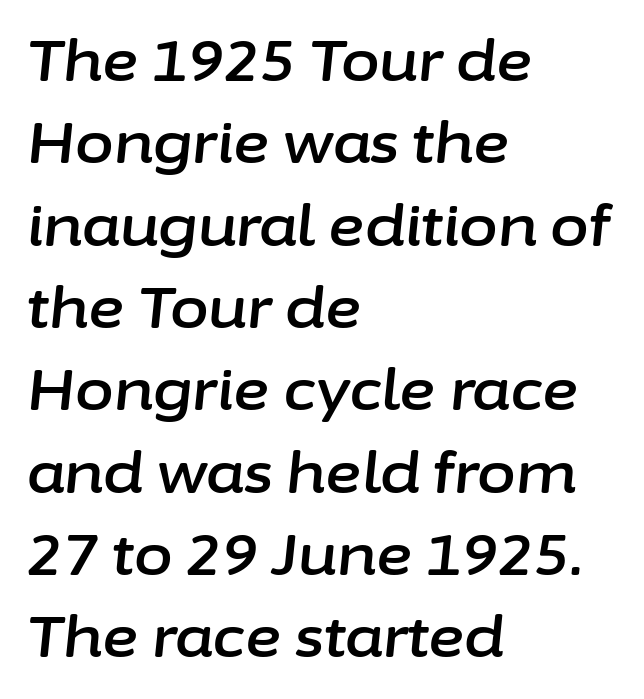
The image shows 56 px text type, italic (leaning right); set left-aligned, normal line spacing (1.47x), normal letter spacing, not underlined; low stroke contrast and a medium x-height.
